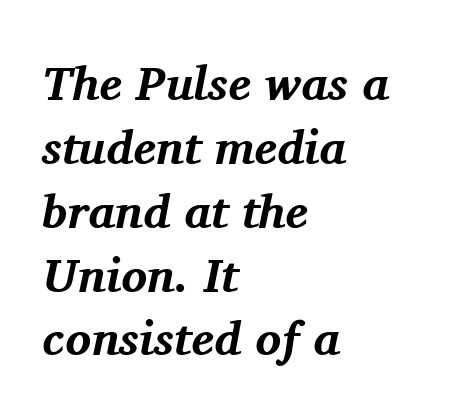
{"serif": "yes", "italic": "yes", "lean": "right", "slant_degrees": 11, "bold": "yes", "weight": "bold", "width": "normal", "stroke_contrast": "medium", "x_height": "medium", "monospaced": "no", "underline": "no", "align": "left", "line_spacing": "normal", "line_spacing_ratio": 1.33, "letter_spacing": "normal", "letter_spacing_em": 0.0, "glyph_px": 48}
